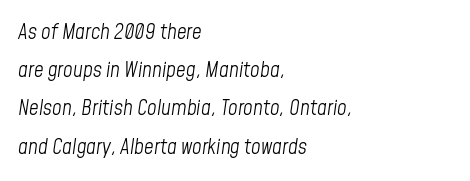
Q: Is the text bold? A: No.
Q: Is the text italic (slanted)? A: Yes, it leans right by about 8 degrees.
Q: Is the text underlined? A: No.
Q: How is the paragraph aligned? A: Left-aligned.
Q: Is the spacing between letters normal or unusually wide? A: Normal.
